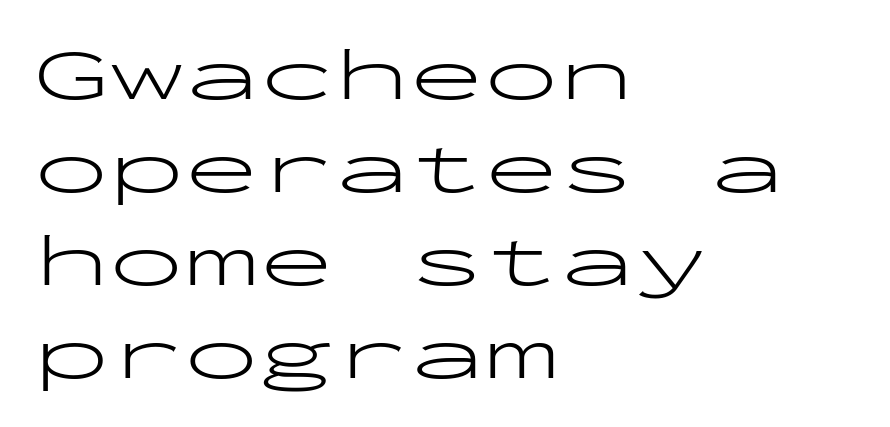
{"serif": "no", "italic": "no", "bold": "no", "weight": "light", "width": "wide", "stroke_contrast": "low", "x_height": "medium", "monospaced": "yes", "underline": "no", "align": "left", "line_spacing_ratio": 1.24, "letter_spacing": "normal", "letter_spacing_em": 0.0, "glyph_px": 75}
